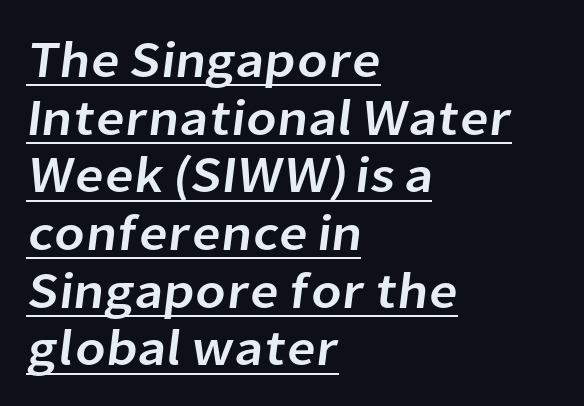
The passage shown is typeset with a sans-serif family. This sample carries an underscore along the baseline area. Here the designer chose a conventional face with non-uniform glyph widths. The line-height multiplier appears low, near solid setting. Between one letter and the next there's only the usual sliver of space.
